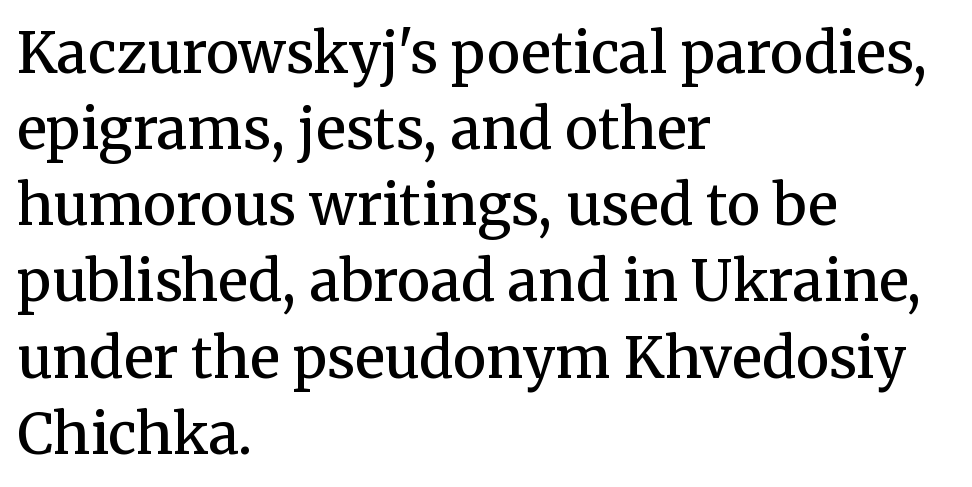
This sample has the flowing, uneven cadence of proportional lettering. What kind of face is this? One with serifs. This rendering uses left alignment, leaving the right contour irregular. A normal amount of white space separates one row of letters from the next.
